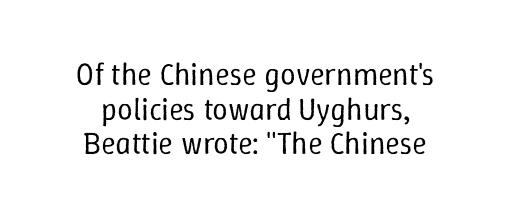
Q: Is the text bold? A: No.
Q: Is the text italic (slanted)? A: No, it is upright.
Q: Is the text underlined? A: No.
Q: How is the paragraph aligned? A: Centered.
Q: Is the spacing between letters normal or unusually wide? A: Normal.
Q: Is the spacing between lines tight, normal or loose? A: Tight.
Q: Width (condensed, normal, or wide)? A: Normal.
Q: Stroke contrast? A: Low.
Q: x-height? A: Medium.
Q: Monospaced? A: No.
